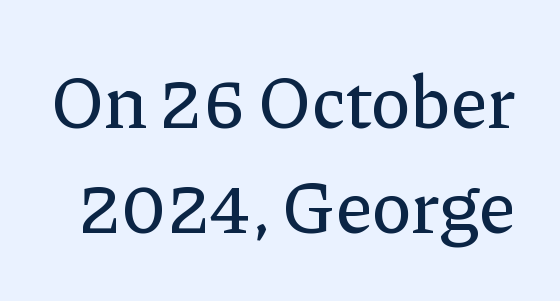
{"serif": "yes", "italic": "no", "width": "normal", "stroke_contrast": "low", "x_height": "medium", "monospaced": "no", "underline": "no", "line_spacing": "normal", "line_spacing_ratio": 1.4, "letter_spacing": "normal", "letter_spacing_em": 0.0, "glyph_px": 75}
